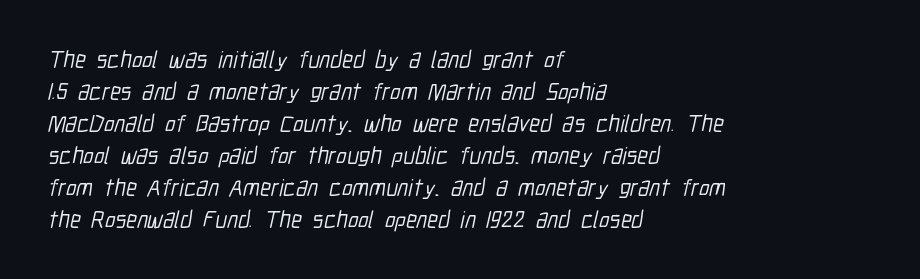
{"underline": "no", "align": "left", "line_spacing": "normal", "line_spacing_ratio": 1.33, "letter_spacing": "normal", "letter_spacing_em": 0.0, "glyph_px": 24}
